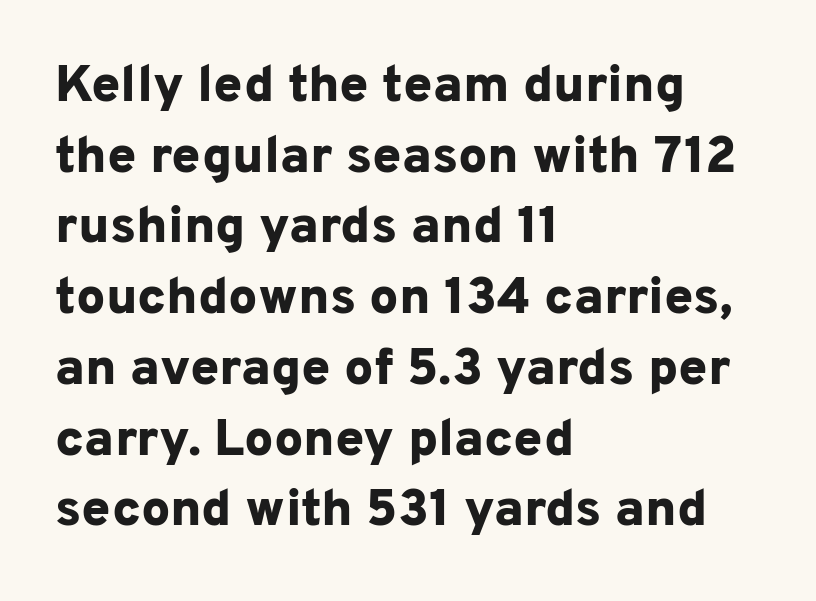
The image shows 52 px bold sans-serif type, upright; set left-aligned, normal line spacing (1.36x), normal letter spacing, not underlined; low stroke contrast and a medium x-height.
